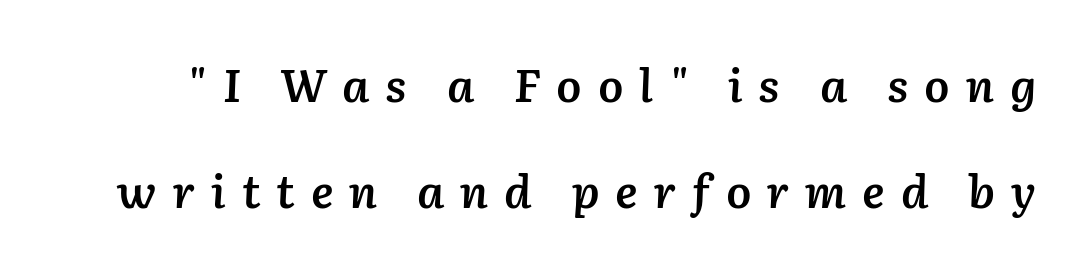
Q: Is the text bold? A: Semi-bold.
Q: Is the text italic (slanted)? A: Yes, it leans right by about 2 degrees.
Q: Is the text underlined? A: No.
Q: Is the spacing between letters normal or unusually wide? A: Unusually wide.
Q: Is the spacing between lines tight, normal or loose? A: Loose.
Q: Width (condensed, normal, or wide)? A: Normal.
Q: Stroke contrast? A: Low.
Q: x-height? A: Medium.
Q: Monospaced? A: No.
